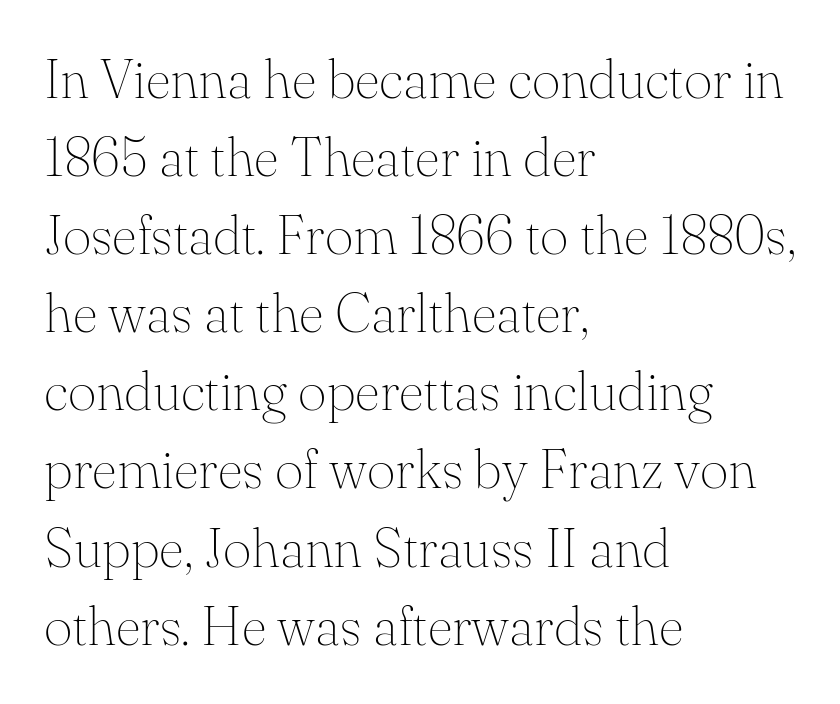
Q: Is the text bold? A: No.
Q: Is the text italic (slanted)? A: No, it is upright.
Q: Is the typeface a serif or a sans-serif typeface? A: Serif.
Q: Is the text underlined? A: No.
Q: How is the paragraph aligned? A: Left-aligned.
Q: Is the spacing between letters normal or unusually wide? A: Normal.
Q: Is the spacing between lines tight, normal or loose? A: Normal.
Q: Width (condensed, normal, or wide)? A: Normal.
Q: Stroke contrast? A: Medium.
Q: x-height? A: Small.
Q: Monospaced? A: No.
